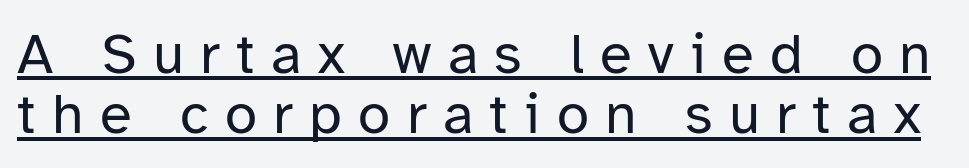
Looks like someone drew a line under every word here. The cut favours lightness, reaching ordinary text weight at its darkest. The passage shown is typed in a proportional face where columns would drift. Font category for this specimen: sans-serif.
